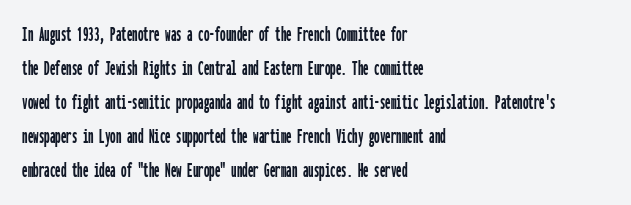
Students, observe: this is what conventionally led text looks like. This sample uses an upright cut, with every glyph sitting square on the baseline. A clean baseline with only descenders dipping below it. Each word holds together tightly as a unit, with standard inter-letter gaps.
